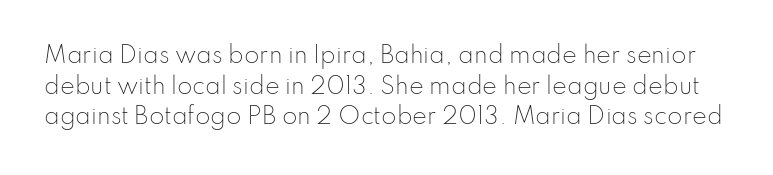
Q: Is the text bold? A: No.
Q: Is the text italic (slanted)? A: No, it is upright.
Q: Is the text underlined? A: No.
Q: Is the spacing between letters normal or unusually wide? A: Normal.
Q: Is the spacing between lines tight, normal or loose? A: Normal.
